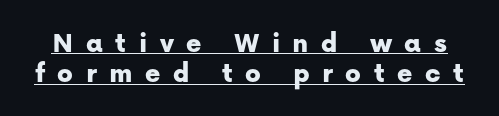
Q: Is the text italic (slanted)? A: No, it is upright.
Q: Is the typeface a serif or a sans-serif typeface? A: Sans-serif.
Q: Is the text underlined? A: Yes.
Q: Is the spacing between letters normal or unusually wide? A: Unusually wide.
Q: Is the spacing between lines tight, normal or loose? A: Tight.
Q: Width (condensed, normal, or wide)? A: Normal.
Q: Stroke contrast? A: Low.
Q: x-height? A: Medium.
Q: Monospaced? A: No.
